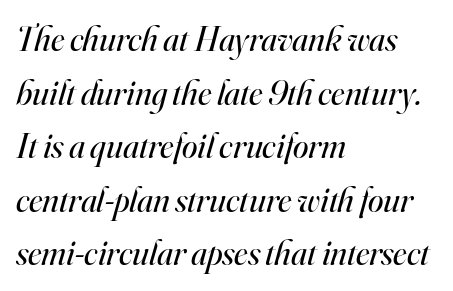
Q: Is the text bold? A: No.
Q: Is the text italic (slanted)? A: Yes, it leans right by about 16 degrees.
Q: Is the typeface a serif or a sans-serif typeface? A: Serif.
Q: Is the text underlined? A: No.
Q: How is the paragraph aligned? A: Left-aligned.
Q: Is the spacing between letters normal or unusually wide? A: Normal.
Q: Is the spacing between lines tight, normal or loose? A: Normal.
Q: Width (condensed, normal, or wide)? A: Normal.
Q: Stroke contrast? A: High.
Q: x-height? A: Small.
Q: Monospaced? A: No.
